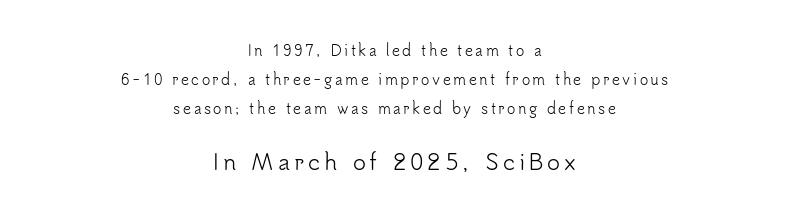
Glance below the letters and you will spot only blank space. Casual observation: everything's sitting right in the middle. The typeface has the unassuming heft of standard copy or less. This sample trades compactness for vertical openness between lines. Reading top to bottom, the characters get bigger at the block break.
